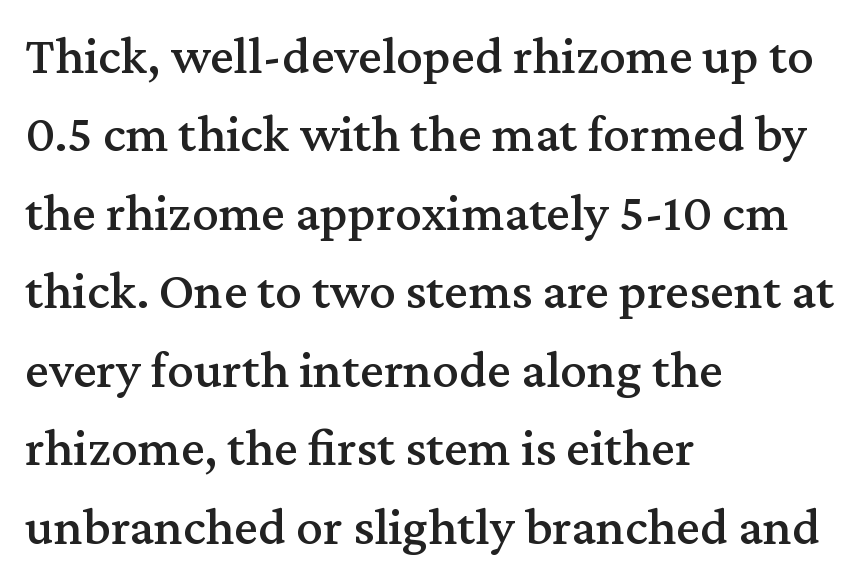
Q: Is the text italic (slanted)? A: No, it is upright.
Q: Is the typeface a serif or a sans-serif typeface? A: Serif.
Q: Is the text underlined? A: No.
Q: How is the paragraph aligned? A: Left-aligned.
Q: Is the spacing between letters normal or unusually wide? A: Normal.
Q: Is the spacing between lines tight, normal or loose? A: Normal.
Q: Width (condensed, normal, or wide)? A: Normal.
Q: Stroke contrast? A: Medium.
Q: x-height? A: Medium.
Q: Monospaced? A: No.
